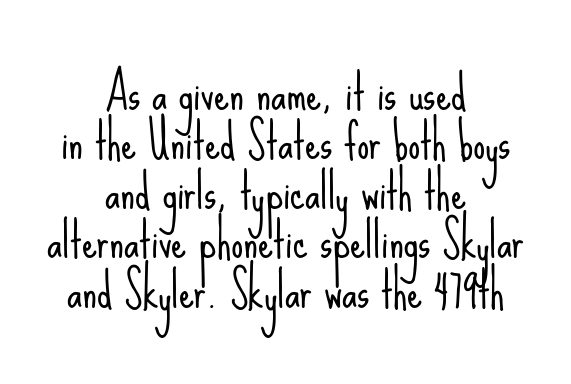
Unlike a traditional serif, this face leaves its strokes unadorned. Where is the straight margin? There isn't one; the lines are centered. The strip under each line holds only bare page. Vertical spacing — tight.
